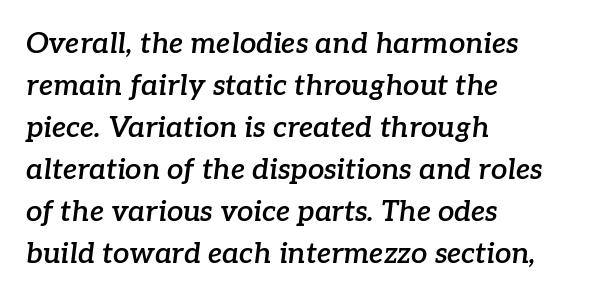
Q: Is the text bold? A: Semi-bold.
Q: Is the text italic (slanted)? A: Yes, it leans right by about 7 degrees.
Q: Is the typeface a serif or a sans-serif typeface? A: Serif.
Q: Is the text underlined? A: No.
Q: How is the paragraph aligned? A: Left-aligned.
Q: Is the spacing between letters normal or unusually wide? A: Normal.
Q: Is the spacing between lines tight, normal or loose? A: Normal.
Q: Width (condensed, normal, or wide)? A: Normal.
Q: Stroke contrast? A: Low.
Q: x-height? A: Medium.
Q: Monospaced? A: No.
